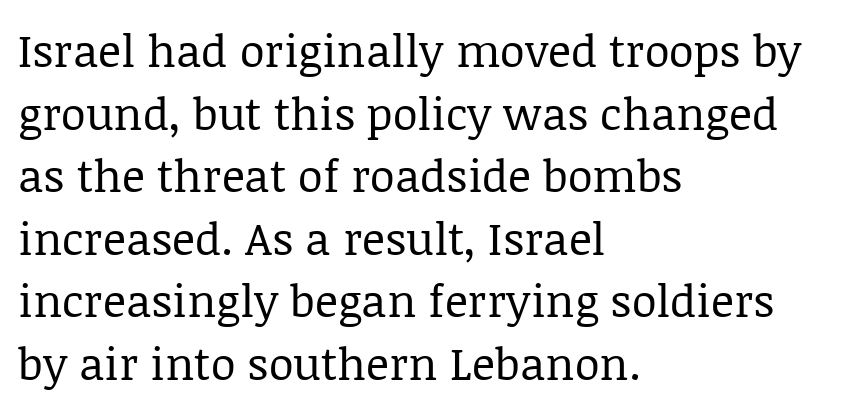
The image shows 45 px regular-weight serif type, upright; set left-aligned, normal line spacing (1.39x), normal letter spacing, not underlined; low stroke contrast and a large x-height.
